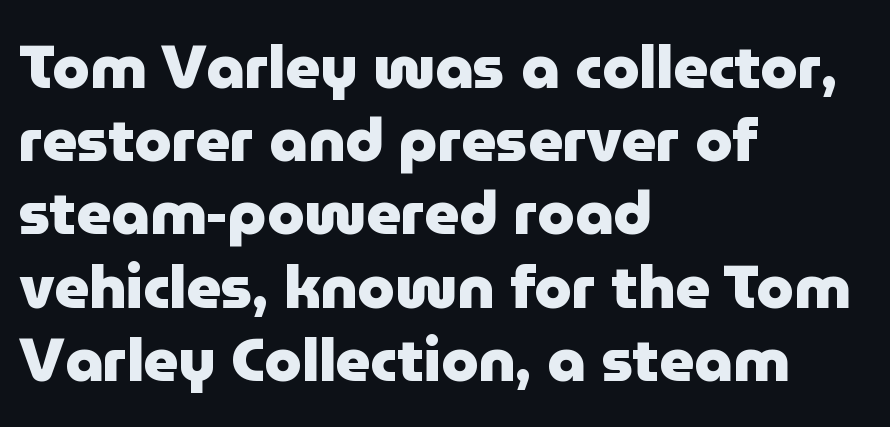
Q: Is the text bold? A: Yes.
Q: Is the text italic (slanted)? A: No, it is upright.
Q: Is the typeface a serif or a sans-serif typeface? A: Sans-serif.
Q: Is the text underlined? A: No.
Q: How is the paragraph aligned? A: Left-aligned.
Q: Is the spacing between letters normal or unusually wide? A: Normal.
Q: Width (condensed, normal, or wide)? A: Normal.
Q: Stroke contrast? A: Low.
Q: x-height? A: Medium.
Q: Monospaced? A: No.
